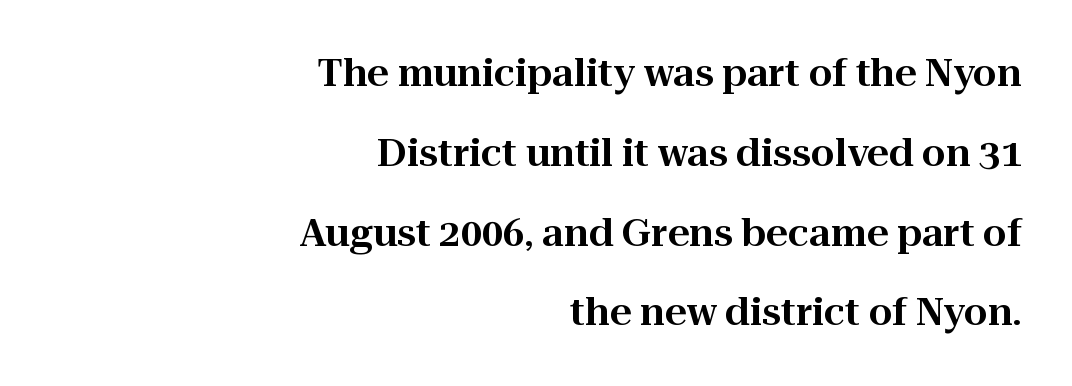
The image shows 38 px serif type, upright; set right-aligned, loose line spacing (2.1x), normal letter spacing, not underlined; high stroke contrast and a medium x-height.
